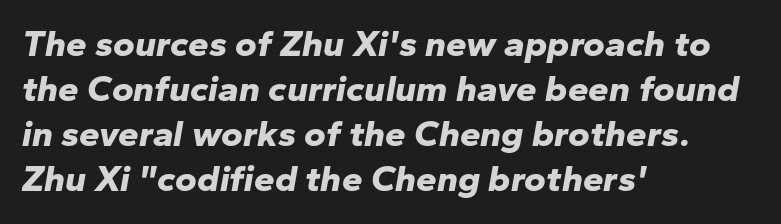
Q: Is the text bold? A: Yes.
Q: Is the text italic (slanted)? A: Yes, it leans right by about 10 degrees.
Q: Is the text underlined? A: No.
Q: How is the paragraph aligned? A: Left-aligned.
Q: Is the spacing between letters normal or unusually wide? A: Normal.
Q: Width (condensed, normal, or wide)? A: Normal.
Q: Stroke contrast? A: Low.
Q: x-height? A: Medium.
Q: Monospaced? A: No.
